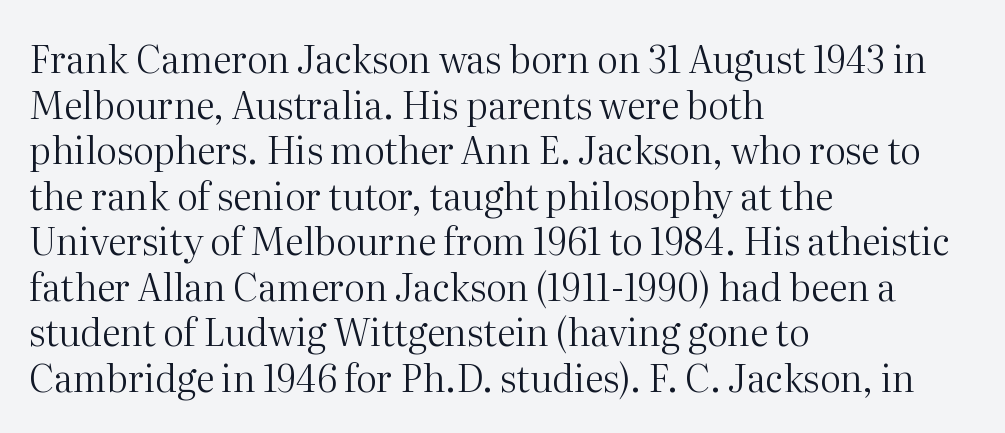
{"serif": "yes", "italic": "no", "bold": "no", "weight": "regular", "width": "normal", "stroke_contrast": "medium", "x_height": "medium", "monospaced": "no", "underline": "no", "align": "left", "line_spacing_ratio": 1.23, "letter_spacing": "normal", "letter_spacing_em": 0.0, "glyph_px": 37}
